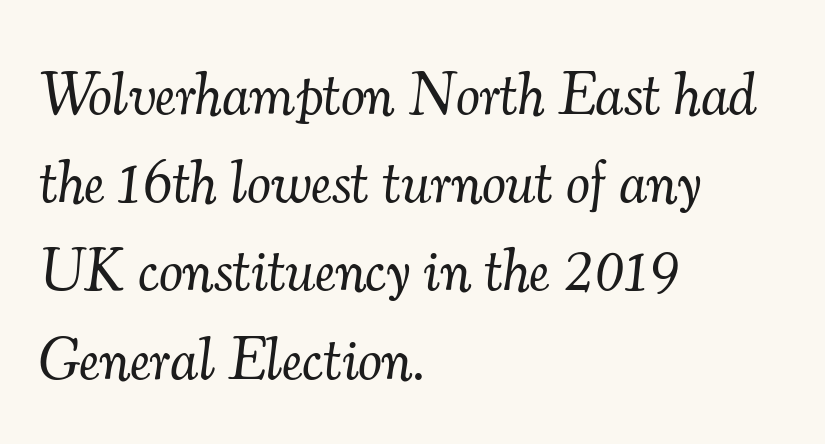
The image shows 60 px light serif type, italic (leaning right); set left-aligned, normal line spacing (1.47x), normal letter spacing, not underlined; medium stroke contrast and a small x-height.
